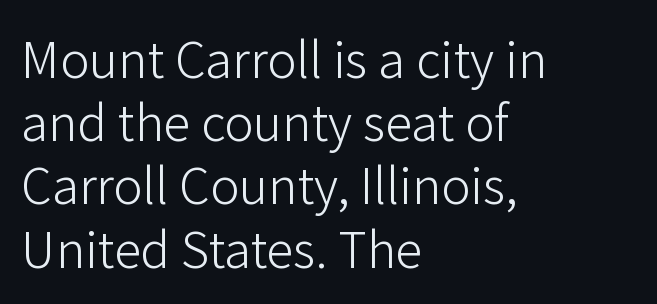
Reading down the column, the eye jumps a familiar distance to each next line. Look at the tracking — it's just the regular setting, nothing added. Horizontally, the lines are justified to the leading edge only. Underlining? Definitely not there. Posture: vertical.
